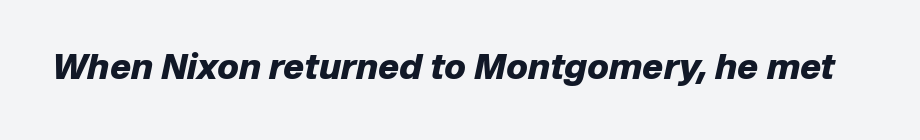
{"italic": "yes", "lean": "right", "slant_degrees": 12, "bold": "yes", "weight": "heavy", "width": "normal", "stroke_contrast": "low", "x_height": "medium", "monospaced": "no", "underline": "no", "letter_spacing": "normal", "letter_spacing_em": 0.0, "glyph_px": 35}
